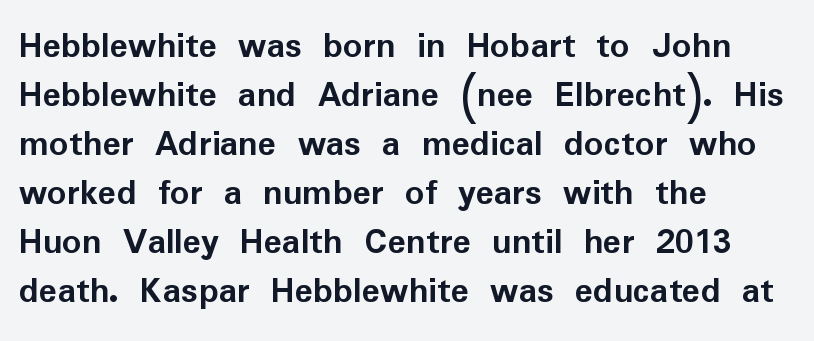
Q: Is the text bold? A: Yes.
Q: Is the text italic (slanted)? A: No, it is upright.
Q: Is the typeface a serif or a sans-serif typeface? A: Sans-serif.
Q: Is the text underlined? A: No.
Q: How is the paragraph aligned? A: Left-aligned.
Q: Is the spacing between letters normal or unusually wide? A: Normal.
Q: Is the spacing between lines tight, normal or loose? A: Normal.
Q: Width (condensed, normal, or wide)? A: Normal.
Q: Stroke contrast? A: Low.
Q: x-height? A: Medium.
Q: Monospaced? A: No.
